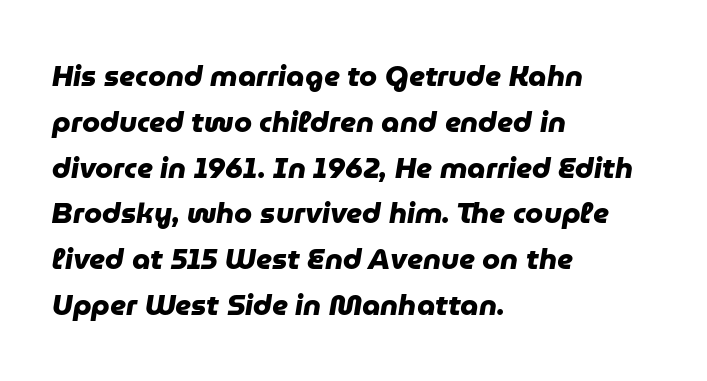
Q: Is the text bold? A: Yes.
Q: Is the typeface a serif or a sans-serif typeface? A: Sans-serif.
Q: Is the text underlined? A: No.
Q: How is the paragraph aligned? A: Left-aligned.
Q: Is the spacing between letters normal or unusually wide? A: Normal.
Q: Is the spacing between lines tight, normal or loose? A: Normal.
Q: Width (condensed, normal, or wide)? A: Normal.
Q: Stroke contrast? A: Low.
Q: x-height? A: Medium.
Q: Monospaced? A: No.
